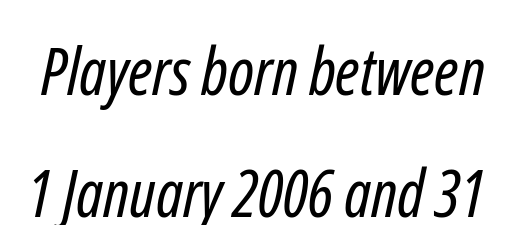
The image shows 65 px regular-weight, condensed sans-serif type; set line spacing 1.88x, normal letter spacing, not underlined; low stroke contrast and a medium x-height.
